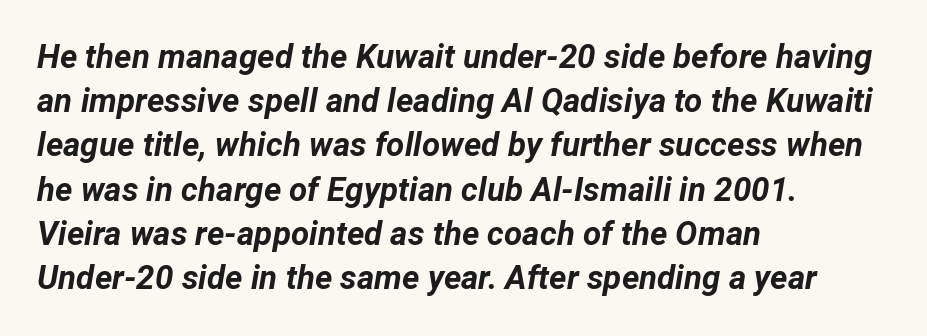
This block has exactly the height ordinary leading produces. Strokes here are thick enough to call this a true bold. The passage shown leans; its letterforms are oblique. Each letter keeps its own natural width here, so spacing adapts to shape. The letterforms sit shoulder to shoulder at normal distance. Clear beneath every line of the passage.
